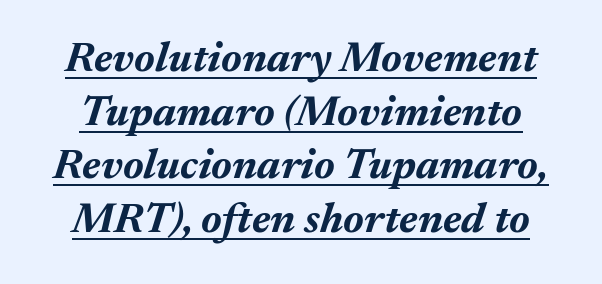
Q: Is the text bold? A: Yes.
Q: Is the text italic (slanted)? A: Yes, it leans right by about 17 degrees.
Q: Is the text underlined? A: Yes.
Q: Is the spacing between letters normal or unusually wide? A: Normal.
Q: Is the spacing between lines tight, normal or loose? A: Normal.
Q: Width (condensed, normal, or wide)? A: Normal.
Q: Stroke contrast? A: Medium.
Q: x-height? A: Medium.
Q: Monospaced? A: No.
